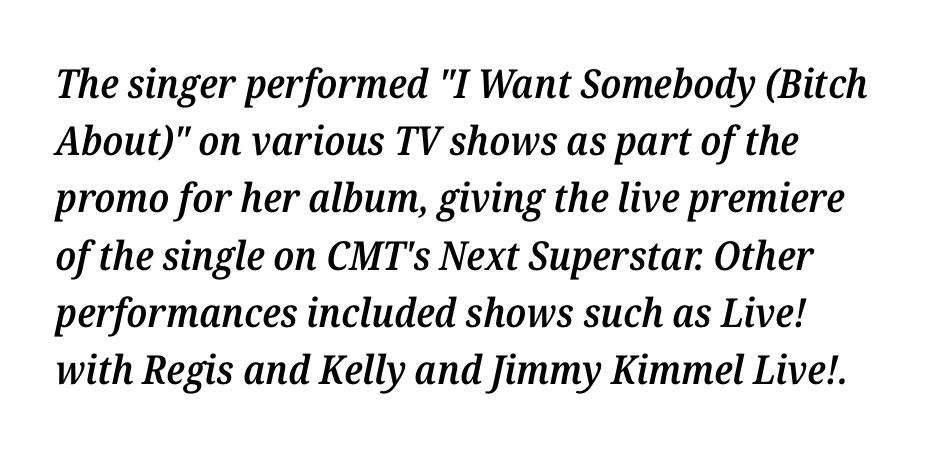
The image shows 40 px semibold serif type, italic (leaning right); set normal line spacing (1.43x), normal letter spacing, not underlined; medium stroke contrast and a medium x-height.
